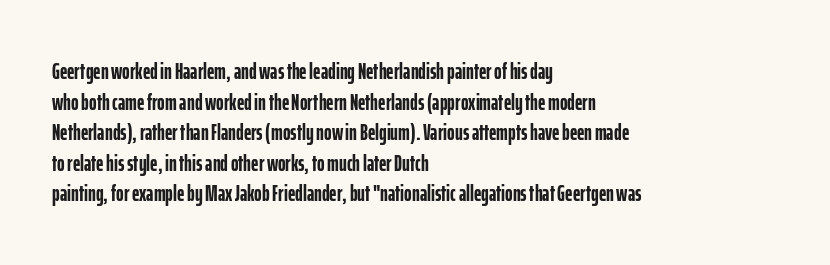
Q: Is the text bold? A: Yes.
Q: Is the text italic (slanted)? A: No, it is upright.
Q: Is the text underlined? A: No.
Q: How is the paragraph aligned? A: Left-aligned.
Q: Is the spacing between letters normal or unusually wide? A: Normal.
Q: Is the spacing between lines tight, normal or loose? A: Normal.
